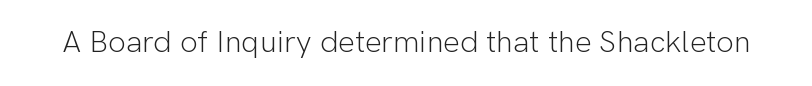
The image shows 31 px light sans-serif type, upright; set normal letter spacing, not underlined; low stroke contrast and a medium x-height.
